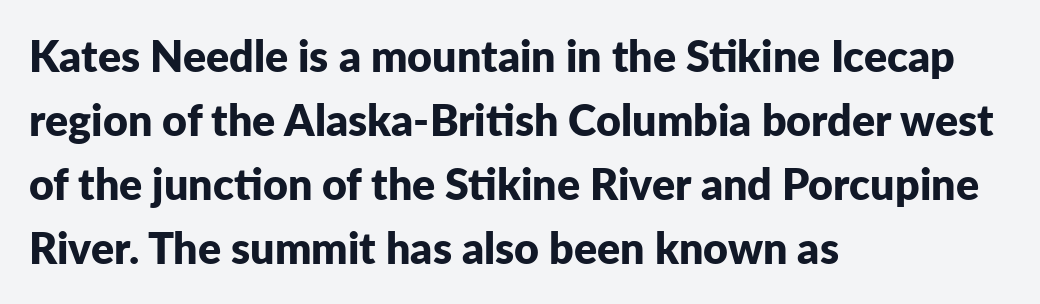
{"serif": "no", "italic": "no", "bold": "yes", "weight": "bold", "width": "normal", "stroke_contrast": "low", "x_height": "medium", "monospaced": "no", "underline": "no", "align": "left", "line_spacing": "normal", "line_spacing_ratio": 1.49, "letter_spacing": "normal", "letter_spacing_em": 0.0, "glyph_px": 43}
